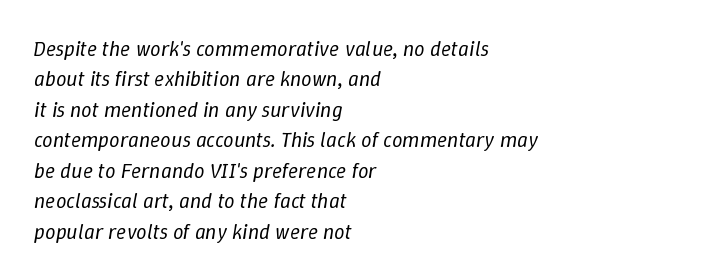
The image shows 21 px text type, italic (leaning right); set left-aligned, normal line spacing (1.45x), normal letter spacing, not underlined.
